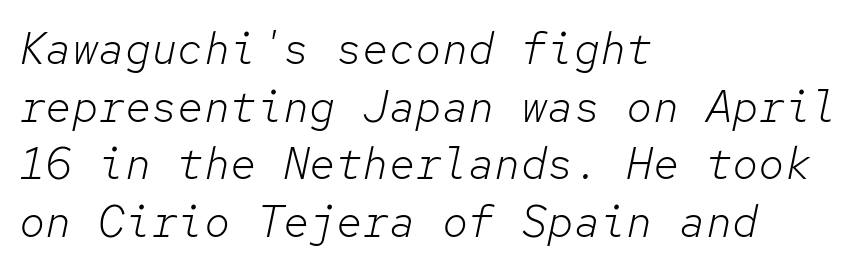
Q: Is the text bold? A: No.
Q: Is the text italic (slanted)? A: Yes, it leans right by about 12 degrees.
Q: Is the text underlined? A: No.
Q: How is the paragraph aligned? A: Left-aligned.
Q: Is the spacing between letters normal or unusually wide? A: Normal.
Q: Is the spacing between lines tight, normal or loose? A: Normal.
Q: Width (condensed, normal, or wide)? A: Normal.
Q: Stroke contrast? A: Low.
Q: x-height? A: Medium.
Q: Monospaced? A: Yes.
